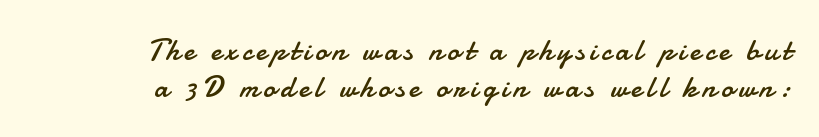
The image shows 30 px regular-weight sans-serif type; set right-aligned, line spacing 1.23x, not underlined; low stroke contrast and a small x-height.
